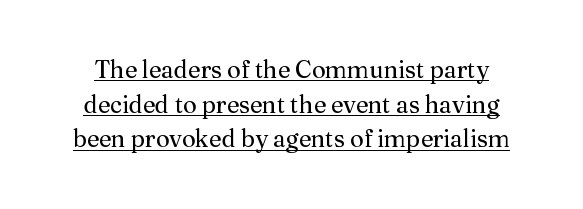
Q: Is the text bold? A: No.
Q: Is the text italic (slanted)? A: No, it is upright.
Q: Is the text underlined? A: Yes.
Q: Is the spacing between letters normal or unusually wide? A: Normal.
Q: Is the spacing between lines tight, normal or loose? A: Normal.
